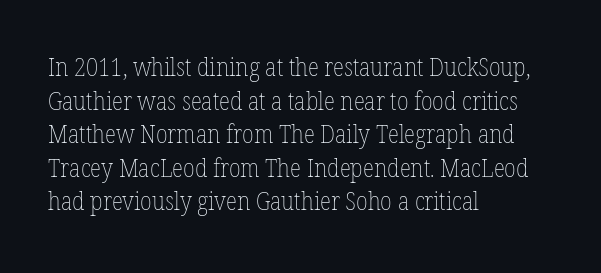
The image shows 26 px text type, upright; set left-aligned, normal line spacing (1.29x), normal letter spacing, not underlined.
